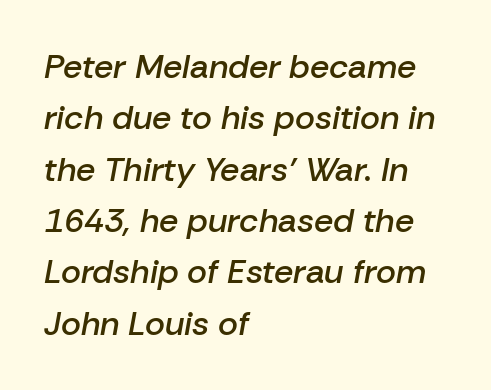
The image shows 34 px semibold type, italic (leaning right); set left-aligned, normal line spacing (1.51x), normal letter spacing, not underlined; low stroke contrast and a medium x-height.
